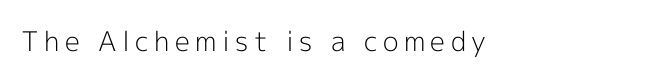
{"italic": "no", "bold": "no", "underline": "no", "letter_spacing": "wide", "letter_spacing_em": 0.2, "glyph_px": 27}
